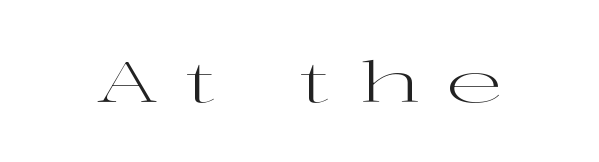
{"serif": "yes", "italic": "no", "bold": "no", "weight": "regular", "width": "wide", "stroke_contrast": "high", "x_height": "medium", "monospaced": "no", "underline": "no", "letter_spacing": "wide", "letter_spacing_em": 0.47, "glyph_px": 57}
